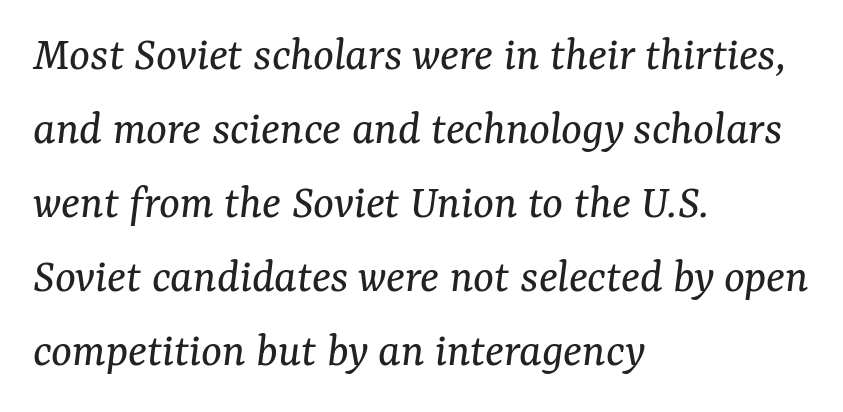
Q: Is the text bold? A: No.
Q: Is the text italic (slanted)? A: Yes, it leans right by about 7 degrees.
Q: Is the typeface a serif or a sans-serif typeface? A: Serif.
Q: Is the text underlined? A: No.
Q: How is the paragraph aligned? A: Left-aligned.
Q: Is the spacing between letters normal or unusually wide? A: Normal.
Q: Is the spacing between lines tight, normal or loose? A: Normal.
Q: Width (condensed, normal, or wide)? A: Normal.
Q: Stroke contrast? A: Medium.
Q: x-height? A: Medium.
Q: Monospaced? A: No.
